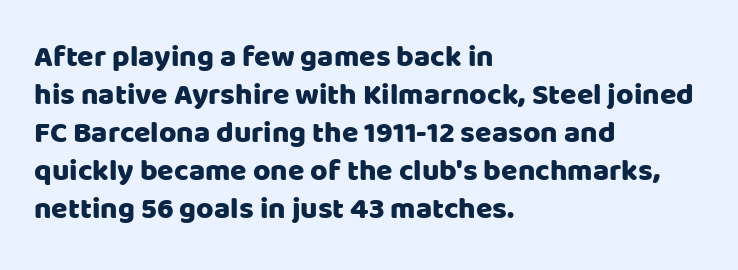
Q: Is the text italic (slanted)? A: No, it is upright.
Q: Is the typeface a serif or a sans-serif typeface? A: Sans-serif.
Q: Is the text underlined? A: No.
Q: How is the paragraph aligned? A: Left-aligned.
Q: Is the spacing between letters normal or unusually wide? A: Normal.
Q: Is the spacing between lines tight, normal or loose? A: Normal.
Q: Width (condensed, normal, or wide)? A: Normal.
Q: Stroke contrast? A: Low.
Q: x-height? A: Large.
Q: Monospaced? A: No.
